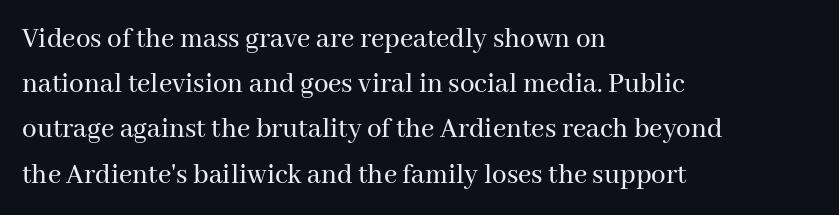
The image shows 29 px serif type, upright; set left-aligned, normal line spacing (1.56x), normal letter spacing, not underlined; medium stroke contrast and a medium x-height.
